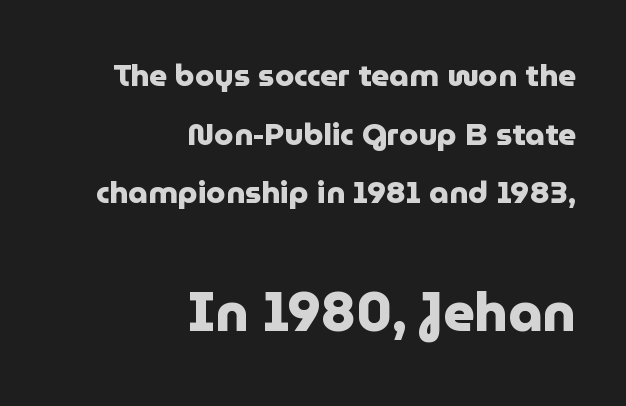
The image shows 54 px heavy sans-serif type, upright; set right-aligned, line spacing 1.89x, normal letter spacing, not underlined; the second (bottom) block is 1.74x larger; low stroke contrast and a medium x-height.
